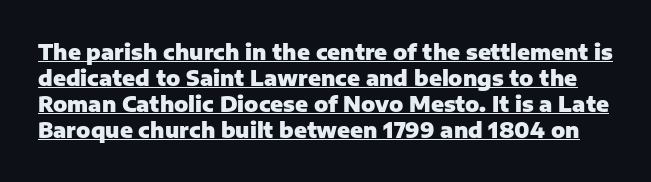
{"italic": "no", "bold": "yes", "underline": "yes", "line_spacing_ratio": 1.24, "letter_spacing": "normal", "letter_spacing_em": 0.0, "glyph_px": 21}
